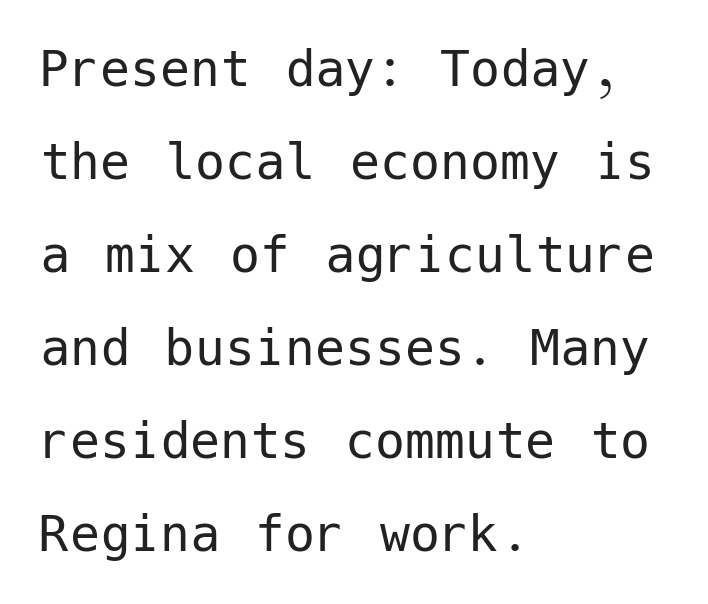
The image shows 60 px regular-weight sans-serif type, upright; set left-aligned, normal line spacing (1.55x), normal letter spacing, not underlined; low stroke contrast and a medium x-height.
